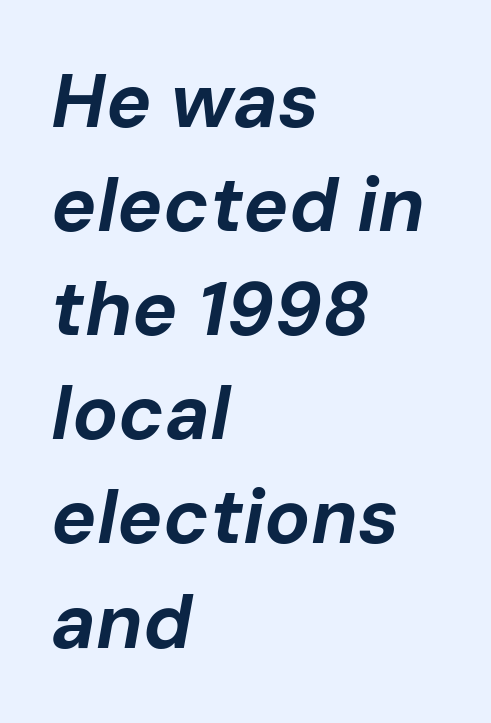
Compared with ordinary roman type, these characters are visibly tilted. Each word holds together tightly as a unit, with standard inter-letter gaps. Descenders hang freely into open space. Short and long lines alike share a common starting point at left. As a designer I'd log this as weight 700, bold. You could not count columns in this text — the font is proportionally spaced.
